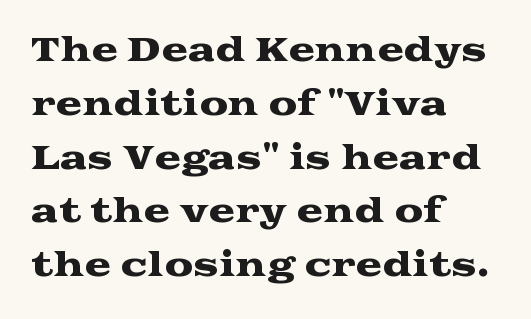
This sample has the flowing, uneven cadence of proportional lettering. The gaps between neighbouring characters are ordinary and unremarkable. No word sits above an underline. These lines were composed using upright roman letters. Typeset ragged right — the left edge is the straight one. Compared with typical paragraphs, the rows here are spaced about the same.
